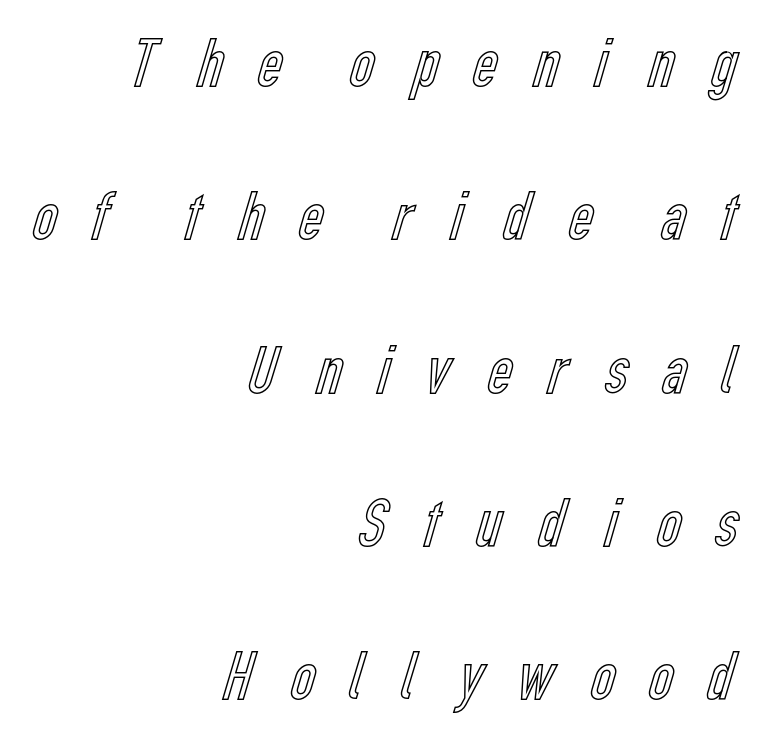
The image shows 71 px condensed type; set right-aligned, loose line spacing (2.16x), unusually wide letter spacing (+0.38 em), not underlined; a medium x-height.
